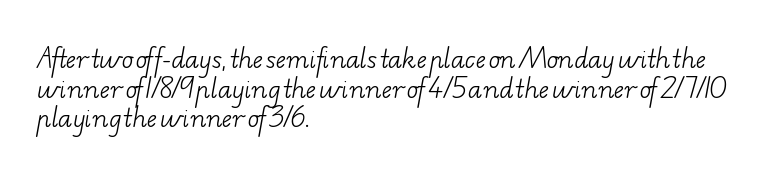
The image shows 24 px text type; set left-aligned, line spacing 1.23x, normal letter spacing, not underlined.
